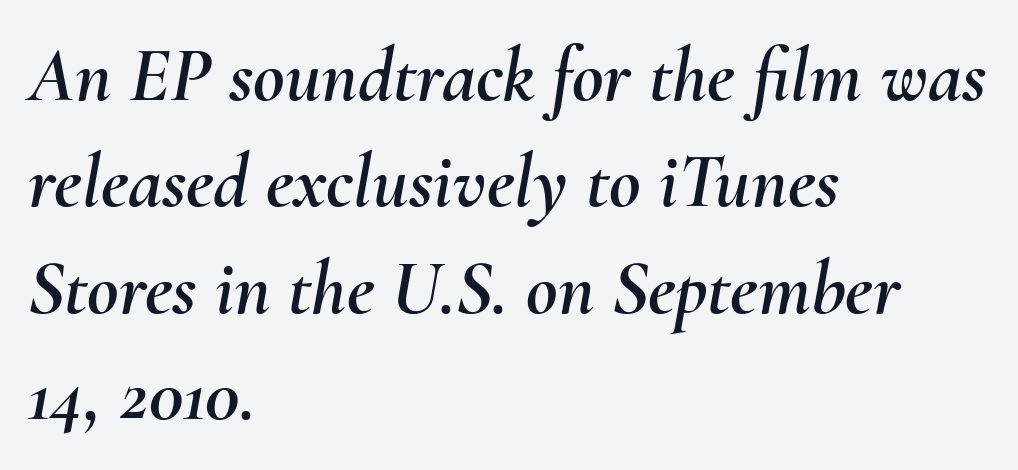
Q: Is the text italic (slanted)? A: Yes, it leans right by about 10 degrees.
Q: Is the text underlined? A: No.
Q: How is the paragraph aligned? A: Left-aligned.
Q: Is the spacing between letters normal or unusually wide? A: Normal.
Q: Is the spacing between lines tight, normal or loose? A: Normal.
Q: Width (condensed, normal, or wide)? A: Normal.
Q: Stroke contrast? A: Medium.
Q: x-height? A: Small.
Q: Monospaced? A: No.
